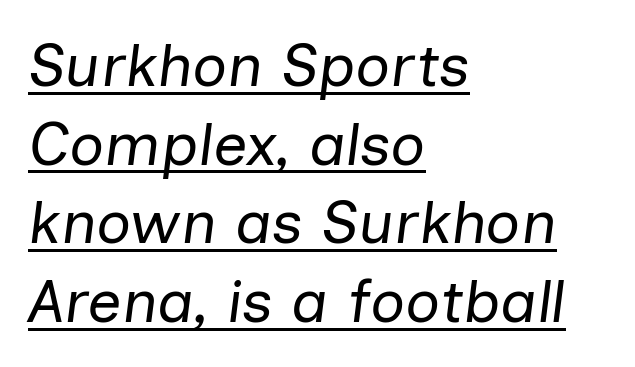
Q: Is the text bold? A: No.
Q: Is the text italic (slanted)? A: Yes, it leans right by about 7 degrees.
Q: Is the text underlined? A: Yes.
Q: How is the paragraph aligned? A: Left-aligned.
Q: Is the spacing between letters normal or unusually wide? A: Normal.
Q: Is the spacing between lines tight, normal or loose? A: Normal.
Q: Width (condensed, normal, or wide)? A: Normal.
Q: Stroke contrast? A: Low.
Q: x-height? A: Medium.
Q: Monospaced? A: No.
